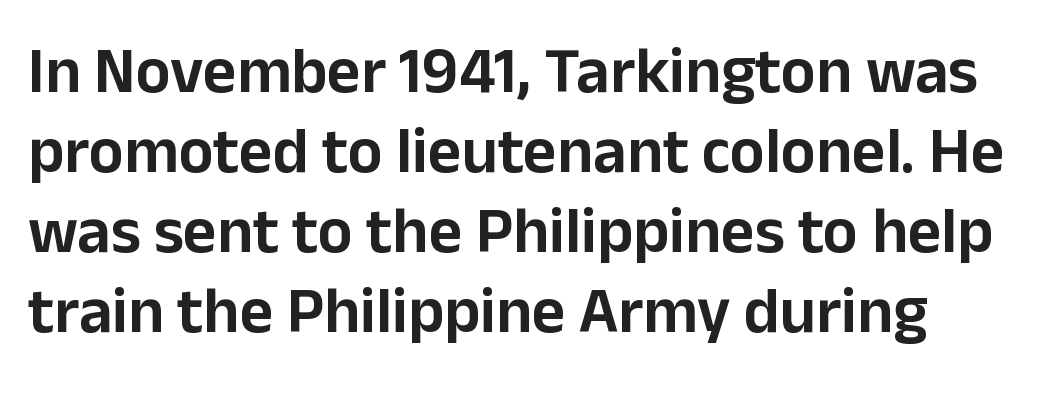
Ordinary non-slanted type is in use. These lines are composed in type without serifs. Observe the ordinary spacing: letters are neighbours, not strangers. Beneath every word, the page is bare. Proportional: the letters do not fall into vertical columns.
